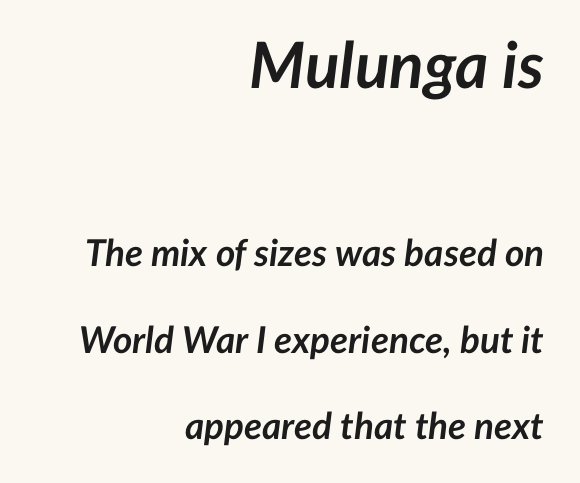
The image shows 64 px semibold type, italic (leaning right); set right-aligned, loose line spacing (2.33x), normal letter spacing, not underlined; the first (top) block is 1.73x larger; low stroke contrast and a medium x-height.
